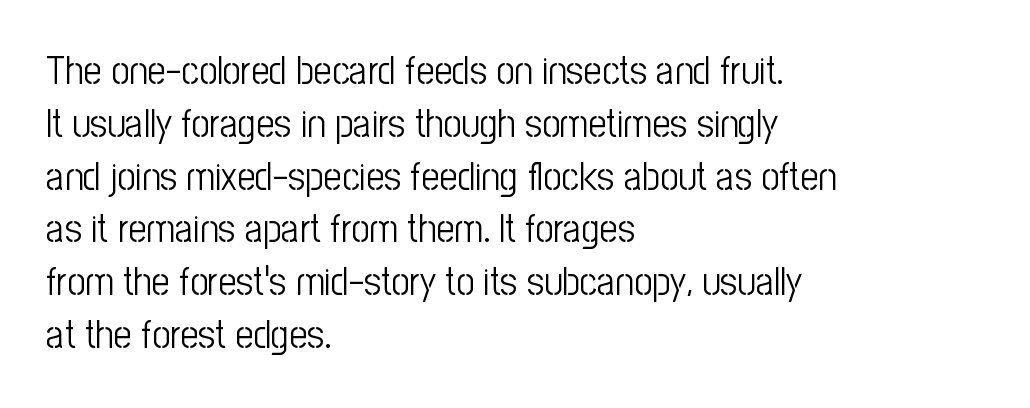
The image shows 40 px light, condensed sans-serif type, upright; set left-aligned, normal line spacing (1.32x), normal letter spacing, not underlined; low stroke contrast and a medium x-height.
